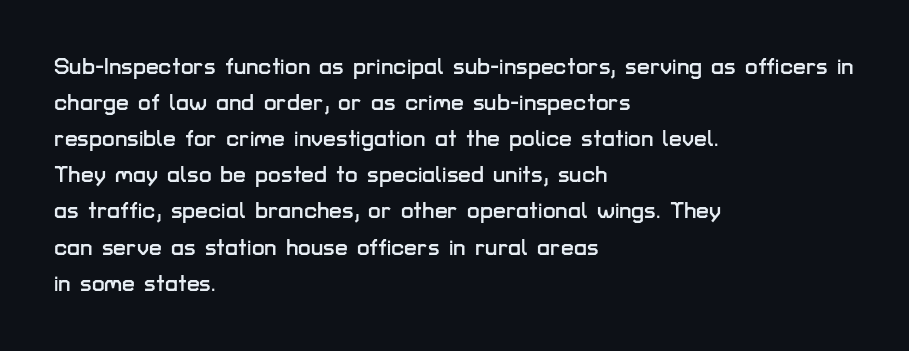
Regular leading. Check under the words: just untouched page. The type is set solid horizontally, with unmodified tracking. The paragraph has a hard left edge and a soft right edge.
